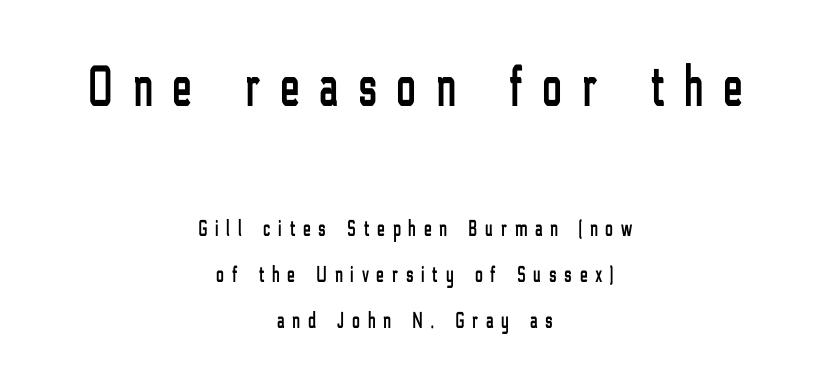
{"serif": "no", "italic": "no", "width": "condensed", "stroke_contrast": "low", "x_height": "medium", "monospaced": "no", "underline": "no", "align": "center", "line_spacing": "loose", "line_spacing_ratio": 2.0, "letter_spacing": "wide", "letter_spacing_em": 0.35, "larger_block": "first", "size_ratio": 2.52, "glyph_px": 58}
